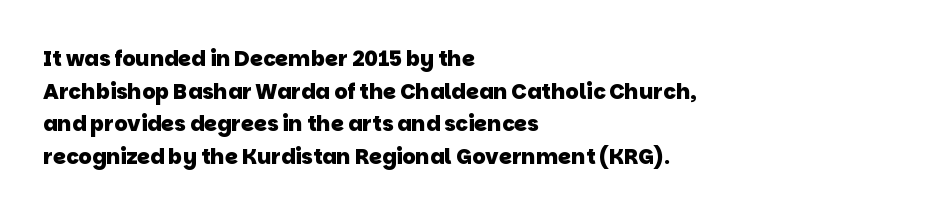
Just letters on the line, the space beneath them empty. If you measured baseline to baseline, you'd find a middling distance. As a designer I'd log this as weight 700, bold. This sample is left-justified, so line endings fall wherever the words run out. Inter-character spacing is left at the font's built-in metrics.
